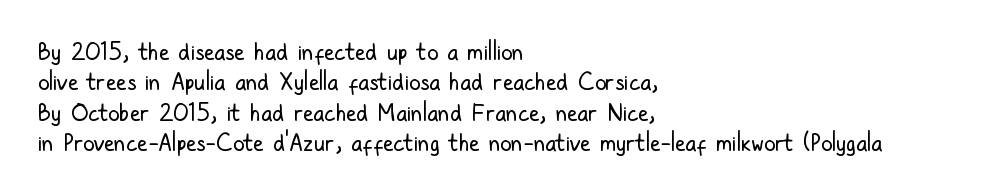
The space directly below the letters is spotless. Caption: standard tracking, unaltered. Vertically, the passage feels balanced, rows spaced as you'd expect. Does the lettering tilt? It doesn't — this is upright.
